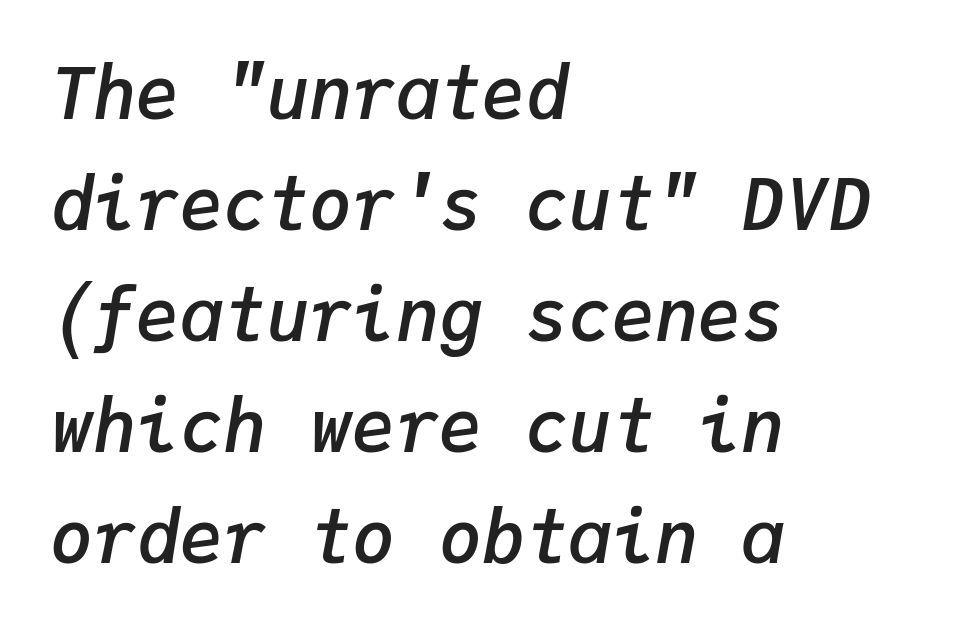
{"italic": "yes", "lean": "right", "slant_degrees": 9, "bold": "semi", "weight": "semibold", "width": "normal", "stroke_contrast": "low", "x_height": "medium", "monospaced": "yes", "underline": "no", "align": "left", "line_spacing": "normal", "line_spacing_ratio": 1.54, "letter_spacing": "normal", "letter_spacing_em": 0.0, "glyph_px": 72}
